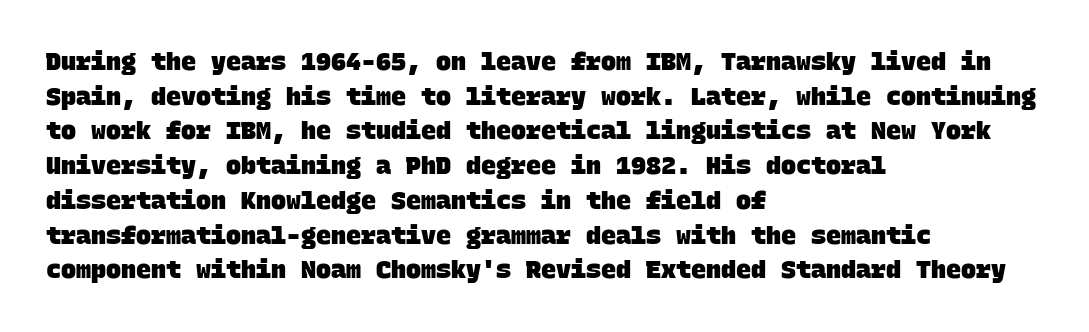
Caption: multi-line text, flush left, ragged right. Default kerning and tracking; the words read as compact shapes. Typographic density is high because the face is bold. Anything drawn beneath the words? Only blank space. The designer left line spacing at the default.
